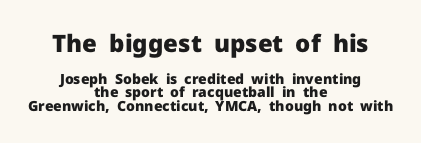
Q: Is the text bold? A: Yes.
Q: Is the text italic (slanted)? A: No, it is upright.
Q: Is the text underlined? A: No.
Q: How is the paragraph aligned? A: Centered.
Q: Is the spacing between letters normal or unusually wide? A: Normal.
Q: Is the spacing between lines tight, normal or loose? A: Tight.
Q: Which block of text is set in a larger size, the first (top) or the second (bottom)? A: The first (top) one.
